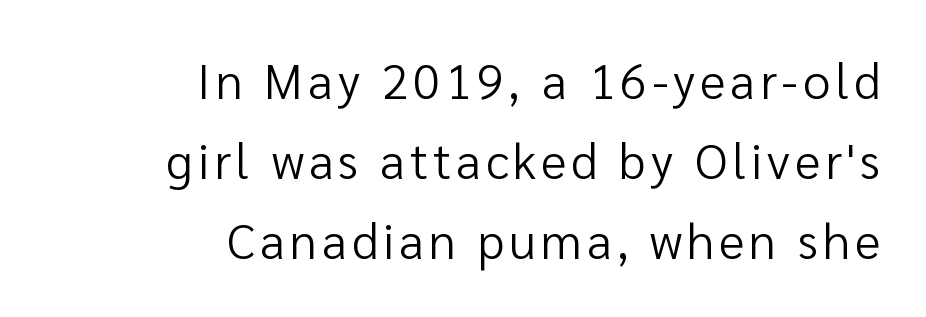
Q: Is the text bold? A: No.
Q: Is the text italic (slanted)? A: No, it is upright.
Q: Is the typeface a serif or a sans-serif typeface? A: Sans-serif.
Q: Is the text underlined? A: No.
Q: How is the paragraph aligned? A: Right-aligned.
Q: Is the spacing between lines tight, normal or loose? A: Normal.
Q: Width (condensed, normal, or wide)? A: Normal.
Q: Stroke contrast? A: Low.
Q: x-height? A: Medium.
Q: Monospaced? A: No.
